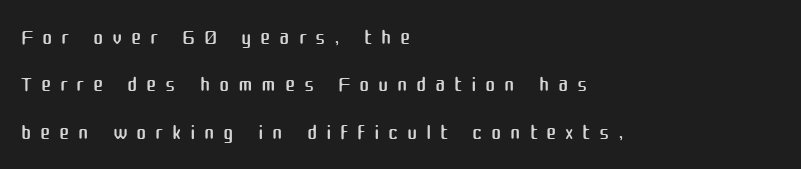
A typesetter would mark this as roman, not italic. Compared with a centered layout, this one pins lines to the left instead. The letterforms stand isolated, each surrounded by extra space. Looks like regular typesetting: each glyph gets only the width it needs. The space beneath each line is pristine and unruled. Nothing heavy about these letters — not bold at all.
